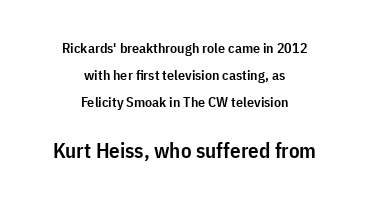
{"italic": "no", "bold": "semi", "underline": "no", "align": "center", "line_spacing": "loose", "line_spacing_ratio": 1.94, "letter_spacing": "normal", "letter_spacing_em": 0.0, "larger_block": "second", "size_ratio": 1.5, "glyph_px": 21}
